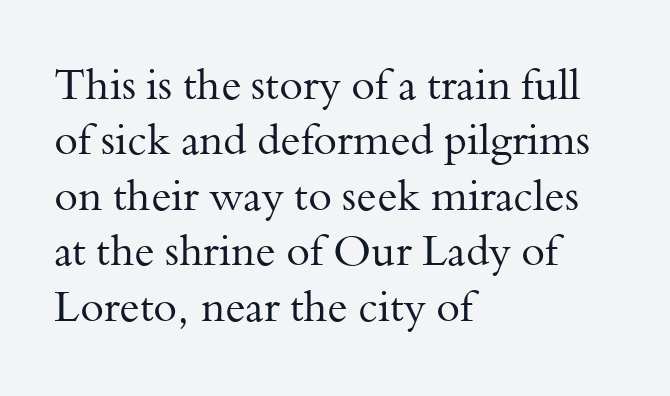
Stroke terminals: seriffed. You can tell it's not italic because the verticals are truly vertical. This sample uses plain, unmodified letter spacing. Rule under the text: the space is simply empty.
